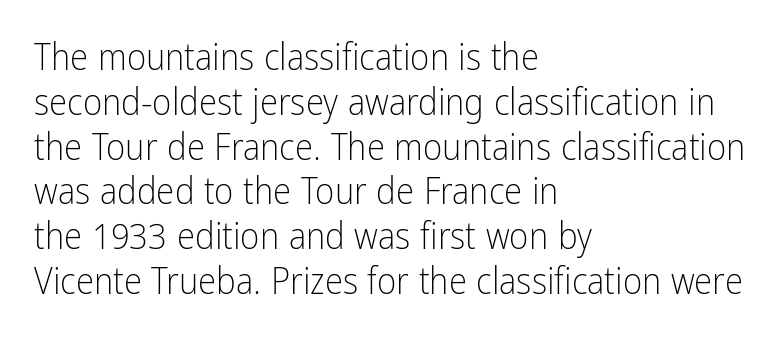
The image shows 37 px light, condensed sans-serif type, upright; set left-aligned, line spacing 1.21x, normal letter spacing, not underlined; low stroke contrast and a medium x-height.
